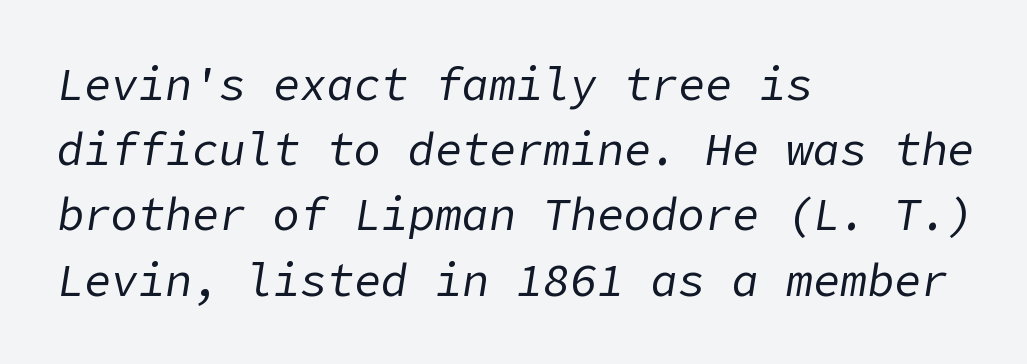
Q: Is the text bold? A: No.
Q: Is the text italic (slanted)? A: Yes, it leans right by about 9 degrees.
Q: Is the text underlined? A: No.
Q: How is the paragraph aligned? A: Left-aligned.
Q: Is the spacing between letters normal or unusually wide? A: Normal.
Q: Is the spacing between lines tight, normal or loose? A: Normal.
Q: Width (condensed, normal, or wide)? A: Normal.
Q: Stroke contrast? A: Low.
Q: x-height? A: Medium.
